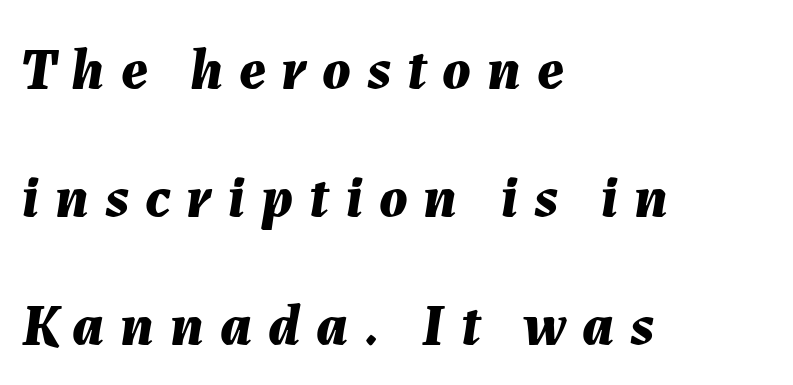
{"italic": "yes", "lean": "right", "slant_degrees": 7, "bold": "yes", "weight": "bold", "width": "normal", "stroke_contrast": "medium", "x_height": "medium", "monospaced": "no", "underline": "no", "align": "left", "line_spacing": "loose", "line_spacing_ratio": 2.17, "letter_spacing": "wide", "letter_spacing_em": 0.27, "glyph_px": 59}
